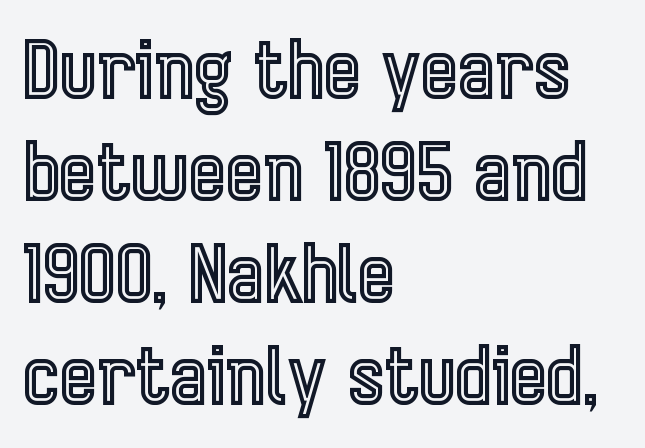
Q: Is the text italic (slanted)? A: No, it is upright.
Q: Is the text underlined? A: No.
Q: How is the paragraph aligned? A: Left-aligned.
Q: Is the spacing between letters normal or unusually wide? A: Normal.
Q: Is the spacing between lines tight, normal or loose? A: Normal.
Q: Width (condensed, normal, or wide)? A: Condensed.
Q: x-height? A: Medium.
Q: Monospaced? A: No.
